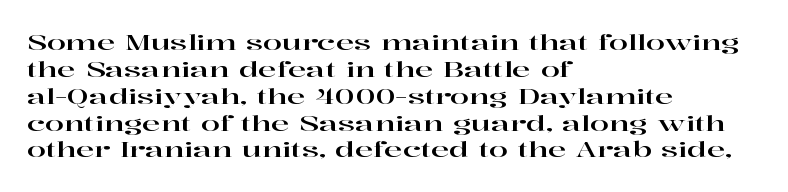
Is the block centered? No — it sits flush against the left margin. Beneath every word, the page is bare. What stands out about the letter spacing? Nothing — it is the standard amount. The lettering stays uniformly vertical, giving the passage a roman look.
